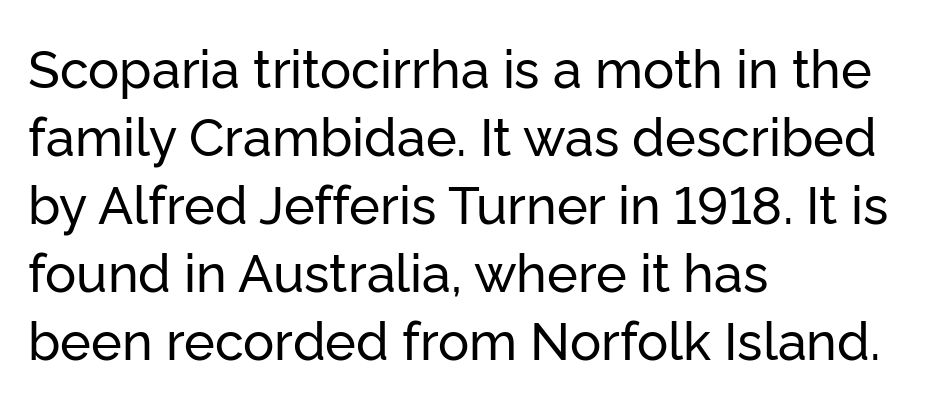
{"serif": "no", "italic": "no", "width": "normal", "stroke_contrast": "low", "x_height": "medium", "monospaced": "no", "underline": "no", "align": "left", "line_spacing": "normal", "line_spacing_ratio": 1.31, "letter_spacing": "normal", "letter_spacing_em": 0.0, "glyph_px": 52}
